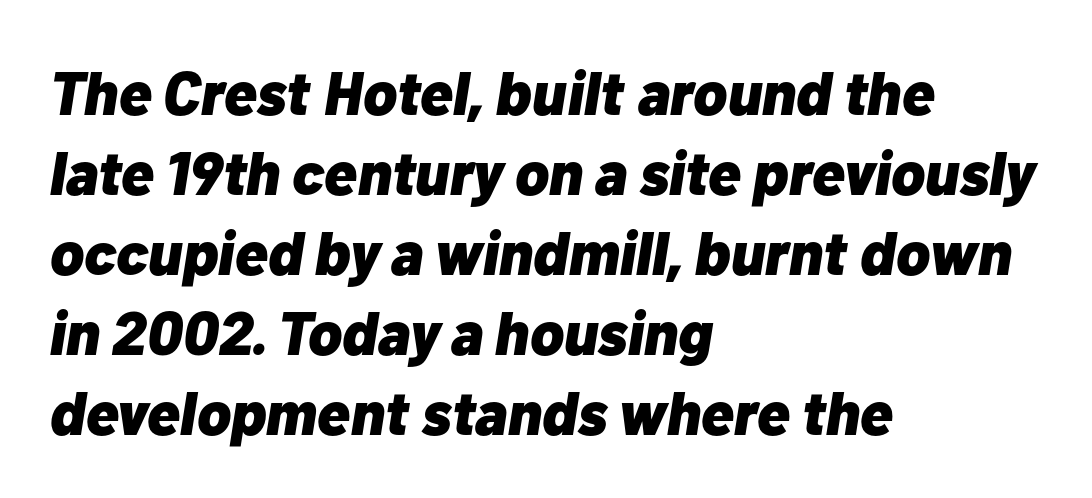
{"italic": "yes", "lean": "right", "slant_degrees": 10, "bold": "yes", "weight": "heavy", "width": "normal", "stroke_contrast": "low", "x_height": "medium", "monospaced": "no", "underline": "no", "align": "left", "line_spacing": "normal", "line_spacing_ratio": 1.31, "letter_spacing": "normal", "letter_spacing_em": 0.0, "glyph_px": 61}
